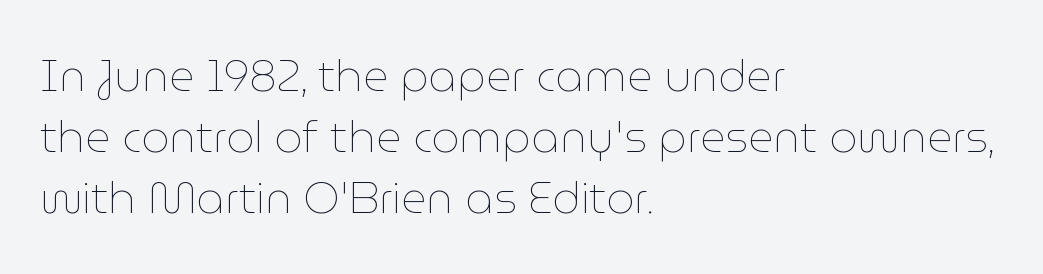
{"italic": "no", "bold": "no", "weight": "thin", "width": "normal", "stroke_contrast": "low", "x_height": "medium", "monospaced": "no", "underline": "no", "align": "left", "line_spacing": "normal", "line_spacing_ratio": 1.39, "letter_spacing": "normal", "letter_spacing_em": 0.0, "glyph_px": 44}
